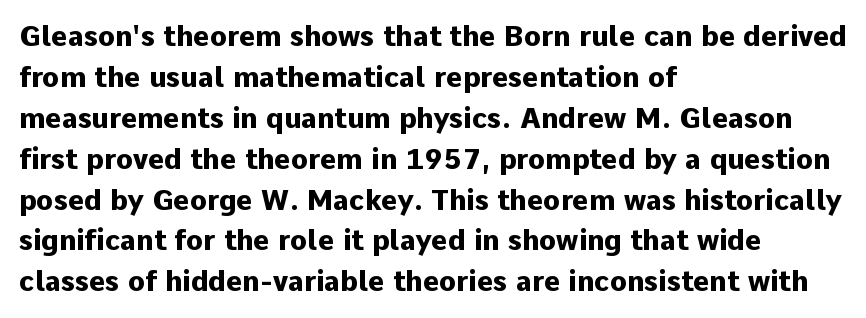
Q: Is the text bold? A: Yes.
Q: Is the text italic (slanted)? A: No, it is upright.
Q: Is the typeface a serif or a sans-serif typeface? A: Sans-serif.
Q: Is the text underlined? A: No.
Q: How is the paragraph aligned? A: Left-aligned.
Q: Is the spacing between letters normal or unusually wide? A: Normal.
Q: Is the spacing between lines tight, normal or loose? A: Normal.
Q: Width (condensed, normal, or wide)? A: Normal.
Q: Stroke contrast? A: Low.
Q: x-height? A: Medium.
Q: Monospaced? A: No.
